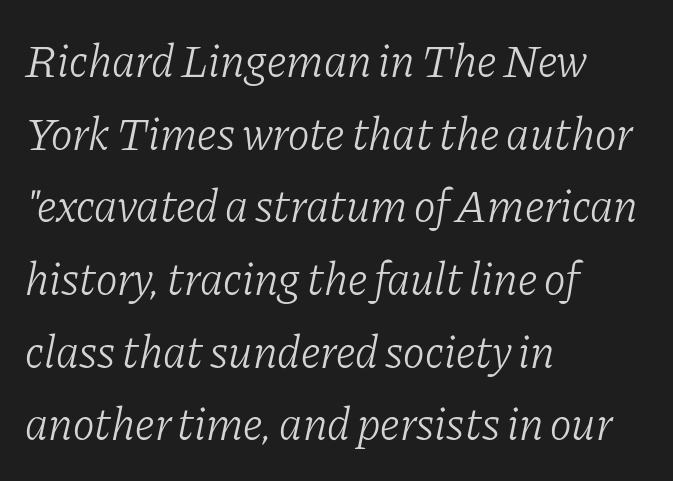
The image shows 46 px light serif type, italic (leaning right); set left-aligned, normal line spacing (1.58x), normal letter spacing, not underlined; low stroke contrast and a medium x-height.
